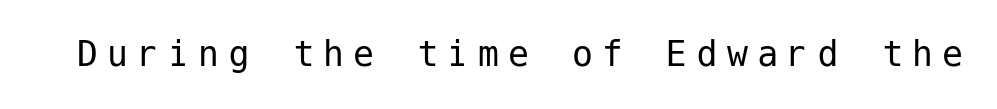
The specimen omits any rule beneath the text block's lines. Style check: upright. The text was rendered using a sans face with plain stroke endings. Tracking here is generous; glyphs stand well apart from one another. Vertical stems look standard width or narrower in stroke.
